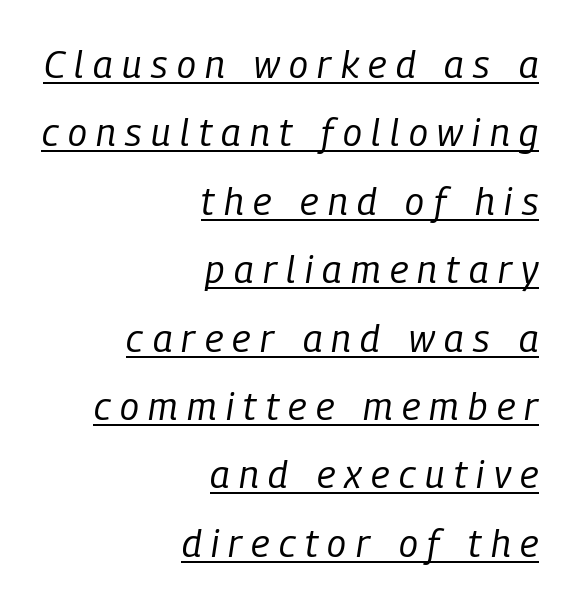
Q: Is the text bold? A: No.
Q: Is the text italic (slanted)? A: Yes, it leans right by about 9 degrees.
Q: Is the text underlined? A: Yes.
Q: How is the paragraph aligned? A: Right-aligned.
Q: Is the spacing between letters normal or unusually wide? A: Unusually wide.
Q: Width (condensed, normal, or wide)? A: Condensed.
Q: Stroke contrast? A: Low.
Q: x-height? A: Medium.
Q: Monospaced? A: No.
